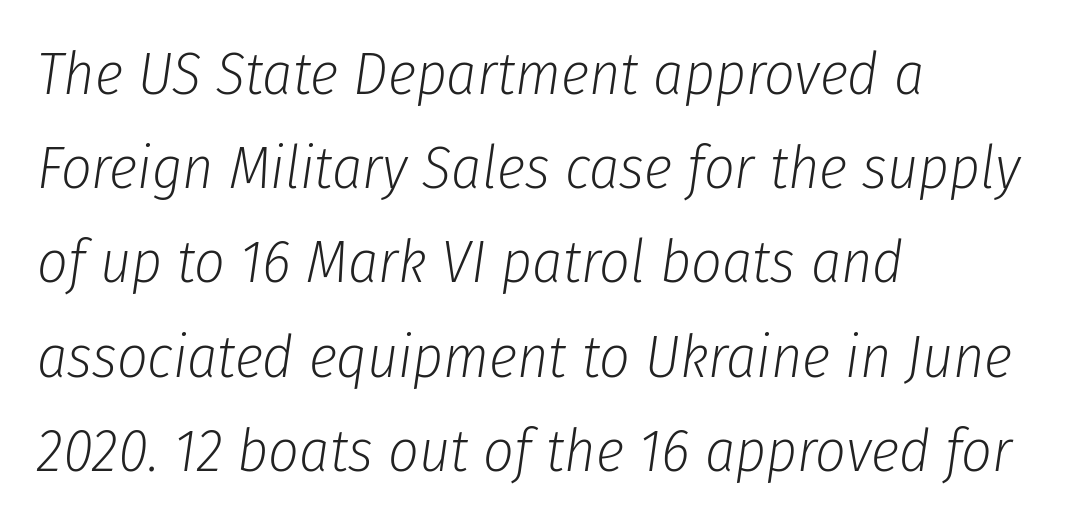
The image shows 60 px light, condensed type, italic (leaning right); set left-aligned, normal line spacing (1.57x), normal letter spacing, not underlined; low stroke contrast and a medium x-height.
